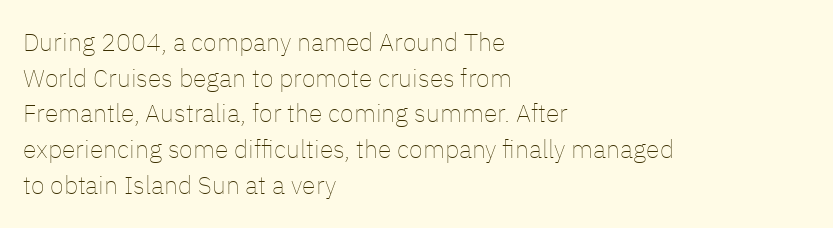
The image shows 25 px text type, upright; set left-aligned, normal line spacing (1.43x), normal letter spacing, not underlined.
